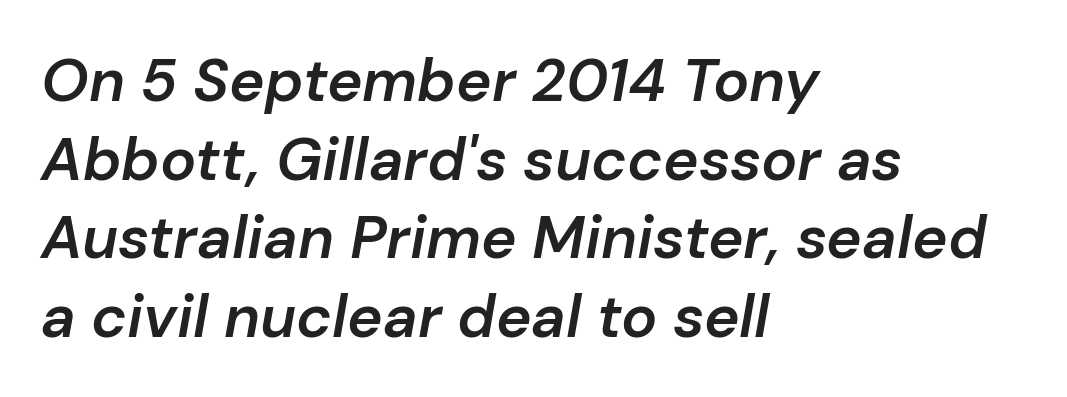
The image shows 60 px semibold type, italic (leaning right); set left-aligned, normal line spacing (1.31x), normal letter spacing, not underlined; low stroke contrast and a medium x-height.
